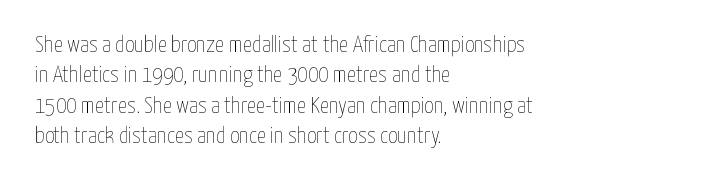
The image shows 23 px text type, upright; set left-aligned, normal line spacing (1.32x), normal letter spacing, not underlined.
